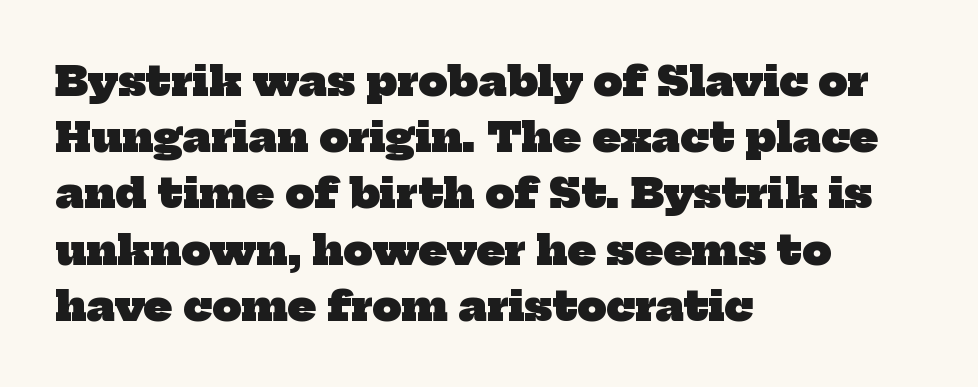
{"serif": "yes", "bold": "yes", "weight": "heavy", "width": "normal", "stroke_contrast": "low", "x_height": "medium", "monospaced": "no", "underline": "no", "align": "left", "line_spacing": "normal", "line_spacing_ratio": 1.37, "letter_spacing": "normal", "letter_spacing_em": 0.0, "glyph_px": 41}
